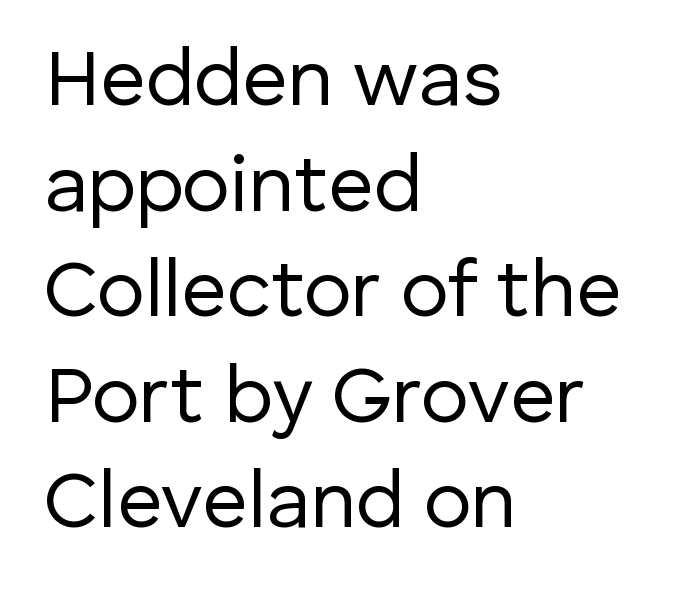
Q: Is the text bold? A: No.
Q: Is the text italic (slanted)? A: No, it is upright.
Q: Is the typeface a serif or a sans-serif typeface? A: Sans-serif.
Q: Is the text underlined? A: No.
Q: How is the paragraph aligned? A: Left-aligned.
Q: Is the spacing between letters normal or unusually wide? A: Normal.
Q: Is the spacing between lines tight, normal or loose? A: Normal.
Q: Width (condensed, normal, or wide)? A: Normal.
Q: Stroke contrast? A: Low.
Q: x-height? A: Medium.
Q: Monospaced? A: No.
